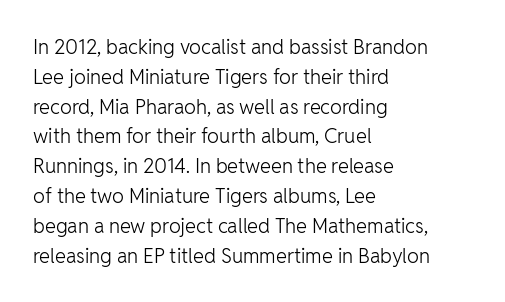
{"italic": "no", "bold": "no", "underline": "no", "align": "left", "line_spacing": "normal", "line_spacing_ratio": 1.49, "letter_spacing": "normal", "letter_spacing_em": 0.0, "glyph_px": 20}
